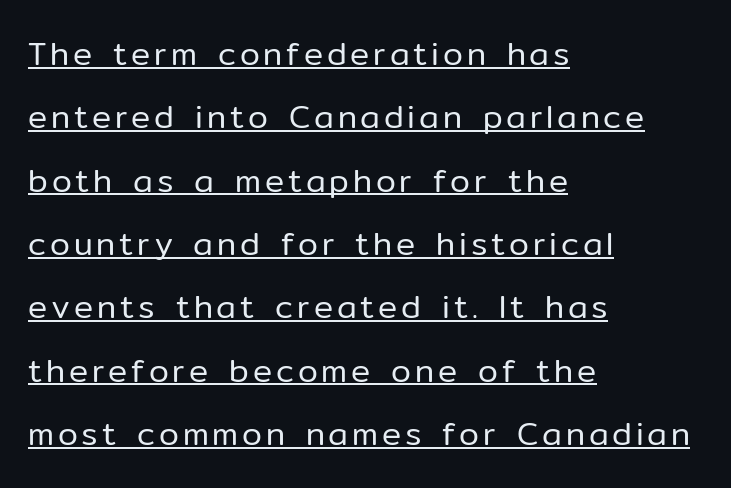
Q: Is the text bold? A: No.
Q: Is the text italic (slanted)? A: No, it is upright.
Q: Is the typeface a serif or a sans-serif typeface? A: Sans-serif.
Q: Is the text underlined? A: Yes.
Q: How is the paragraph aligned? A: Left-aligned.
Q: Is the spacing between lines tight, normal or loose? A: Loose.
Q: Width (condensed, normal, or wide)? A: Normal.
Q: Stroke contrast? A: Low.
Q: x-height? A: Medium.
Q: Monospaced? A: No.
